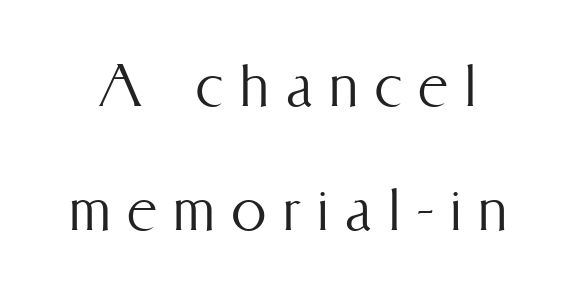
{"italic": "no", "bold": "no", "weight": "light", "width": "condensed", "stroke_contrast": "medium", "x_height": "medium", "monospaced": "no", "underline": "no", "line_spacing_ratio": 1.75, "letter_spacing": "wide", "letter_spacing_em": 0.23, "glyph_px": 71}
